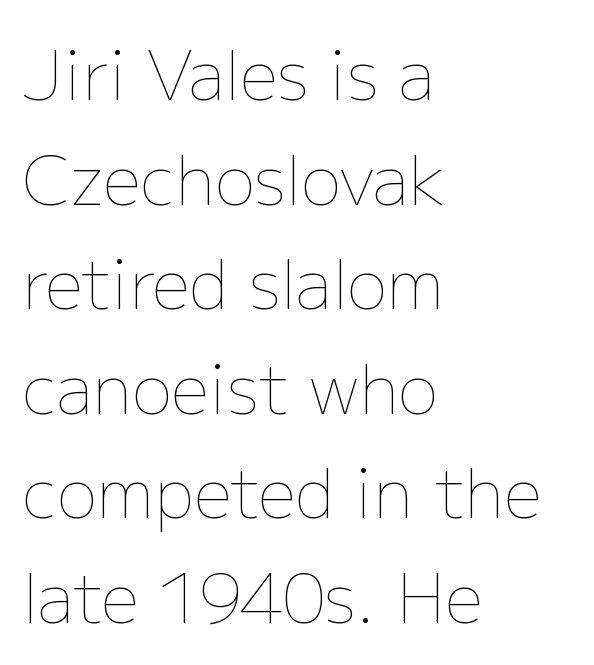
The rows are spaced the way most documents space them. You could not count columns in this text — the font is proportionally spaced. Is the type heavy? It reads as light-to-regular instead. The font's upright variant was chosen for this text. The rag falls on the right side of this text block.
